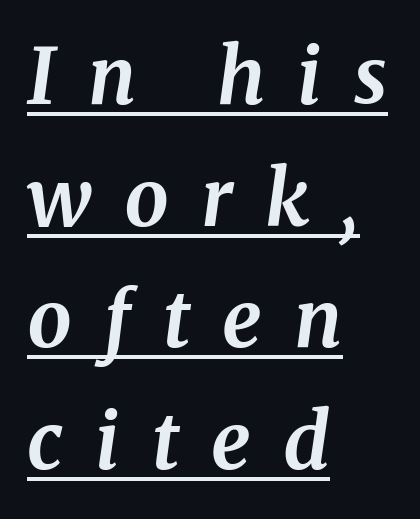
{"serif": "yes", "italic": "yes", "lean": "right", "slant_degrees": 8, "bold": "yes", "weight": "bold", "width": "normal", "stroke_contrast": "medium", "x_height": "medium", "monospaced": "no", "underline": "yes", "align": "left", "line_spacing": "normal", "line_spacing_ratio": 1.56, "letter_spacing": "wide", "letter_spacing_em": 0.41, "glyph_px": 78}
